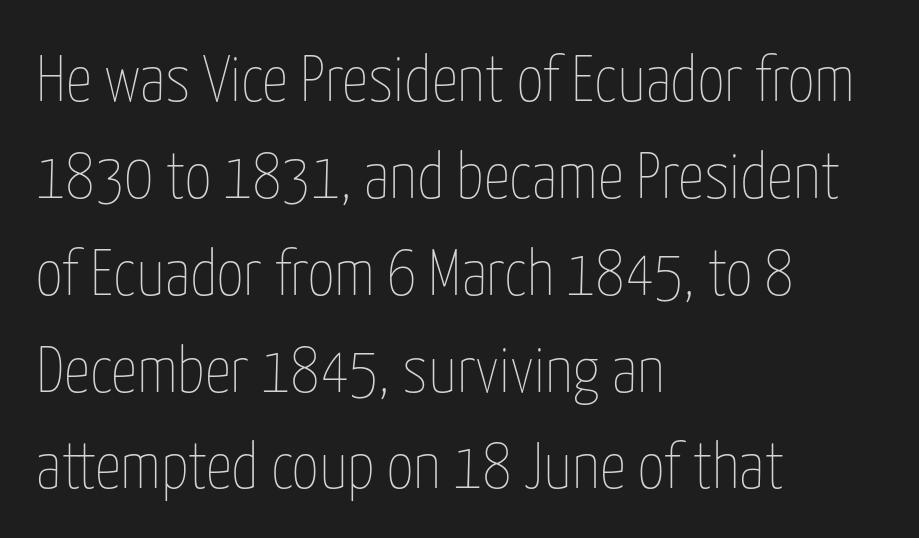
The image shows 65 px thin, condensed type, upright; set left-aligned, normal line spacing (1.49x), normal letter spacing, not underlined; low stroke contrast and a medium x-height.
